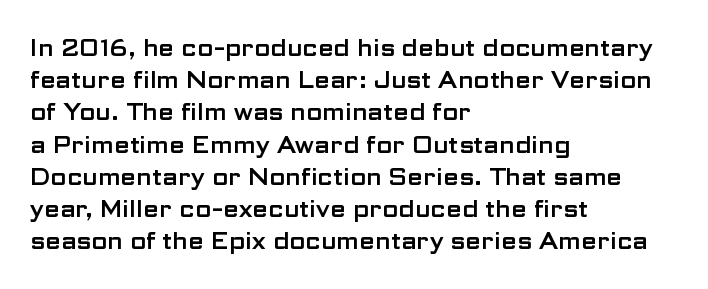
Q: Is the text italic (slanted)? A: No, it is upright.
Q: Is the text underlined? A: No.
Q: How is the paragraph aligned? A: Left-aligned.
Q: Is the spacing between letters normal or unusually wide? A: Normal.
Q: Is the spacing between lines tight, normal or loose? A: Normal.
